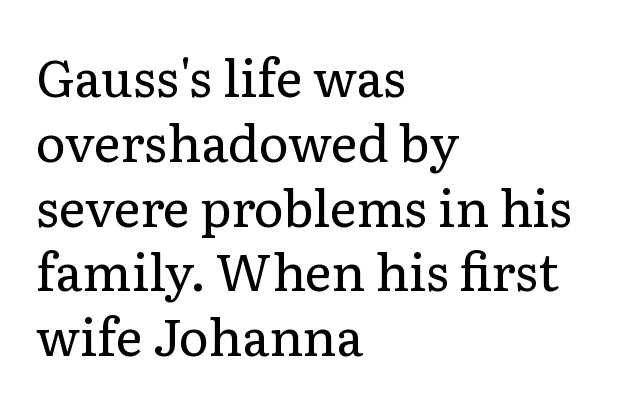
Regular leading. The font sits on the lighter half of the weight spectrum, regular included. Think of a printed novel: that variable character pitch is what you see here. Line beginnings align vertically; line endings do not.
